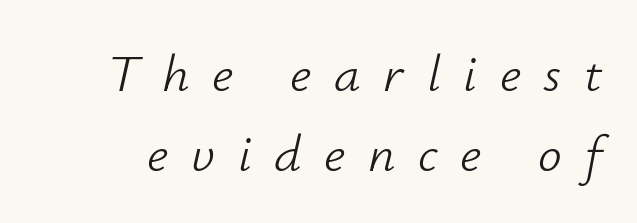
{"italic": "yes", "lean": "right", "slant_degrees": 12, "bold": "no", "weight": "light", "width": "normal", "stroke_contrast": "low", "x_height": "small", "monospaced": "no", "underline": "no", "line_spacing": "normal", "line_spacing_ratio": 1.51, "letter_spacing": "wide", "letter_spacing_em": 0.43, "glyph_px": 53}
